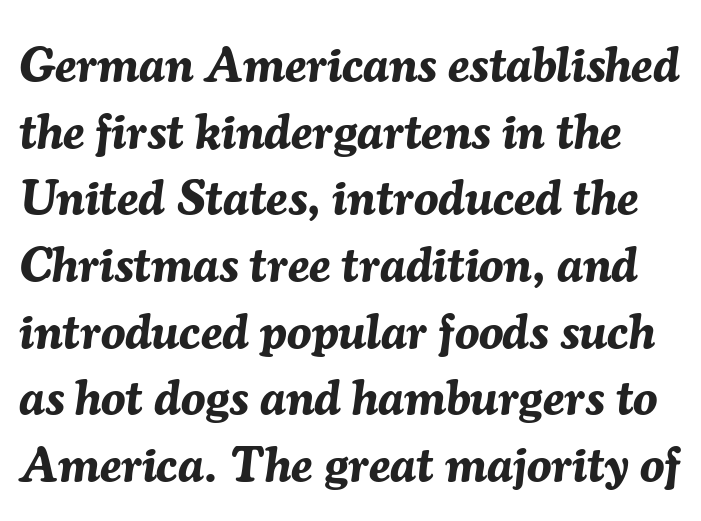
The image shows 49 px bold type, italic (leaning right); set normal line spacing (1.36x), normal letter spacing, not underlined; medium stroke contrast and a medium x-height.
